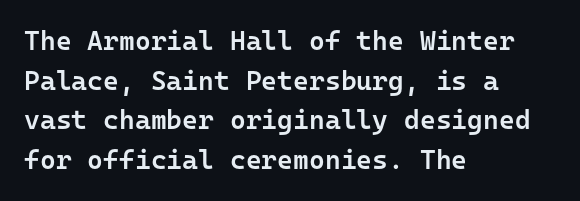
{"italic": "no", "bold": "semi", "underline": "no", "align": "left", "line_spacing": "normal", "line_spacing_ratio": 1.47, "letter_spacing": "normal", "letter_spacing_em": 0.0, "glyph_px": 27}
